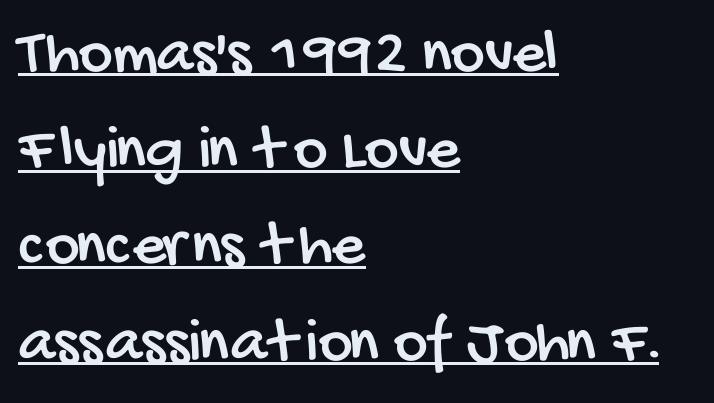
A classic flush-left, rag-right setting is used for this passage. Descenders here cross a horizontal rule under the line. To sum up the face: it is a sans, with no serifs. These lines are rendered in a variable-pitch font.
